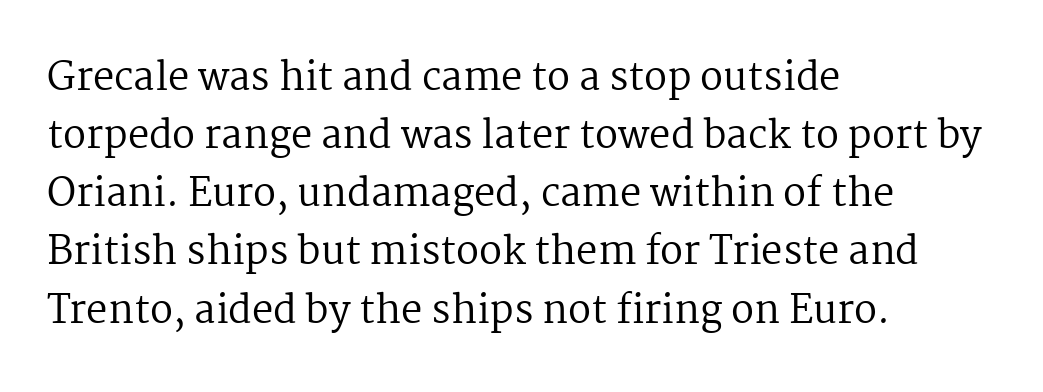
{"serif": "yes", "italic": "no", "bold": "no", "weight": "regular", "width": "normal", "stroke_contrast": "medium", "x_height": "medium", "monospaced": "no", "underline": "no", "align": "left", "line_spacing": "normal", "line_spacing_ratio": 1.53, "letter_spacing": "normal", "letter_spacing_em": 0.0, "glyph_px": 38}
